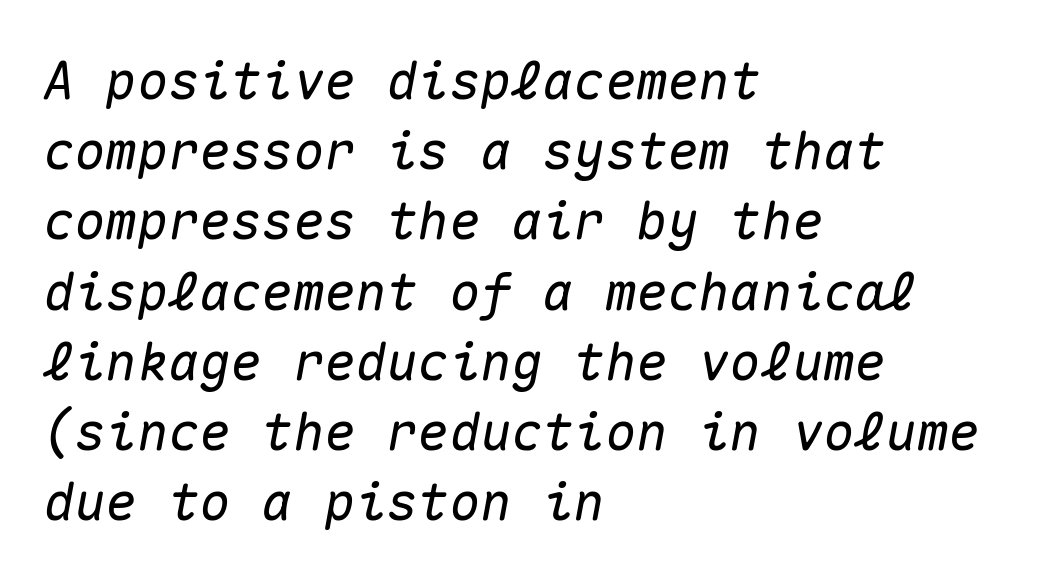
Q: Is the text italic (slanted)? A: Yes, it leans right by about 10 degrees.
Q: Is the text underlined? A: No.
Q: How is the paragraph aligned? A: Left-aligned.
Q: Is the spacing between letters normal or unusually wide? A: Normal.
Q: Is the spacing between lines tight, normal or loose? A: Normal.
Q: Width (condensed, normal, or wide)? A: Normal.
Q: Stroke contrast? A: Medium.
Q: x-height? A: Medium.
Q: Monospaced? A: Yes.
